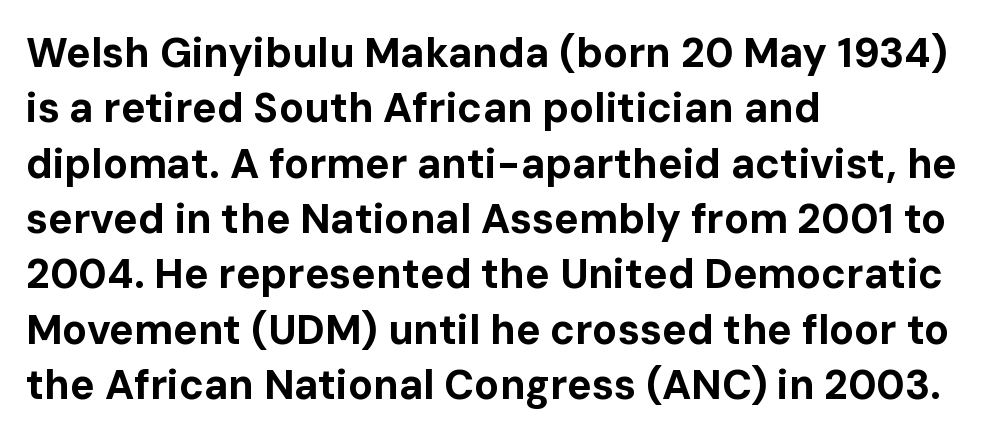
The image shows 41 px bold sans-serif type, upright; set left-aligned, normal line spacing (1.35x), normal letter spacing, not underlined; low stroke contrast and a medium x-height.
